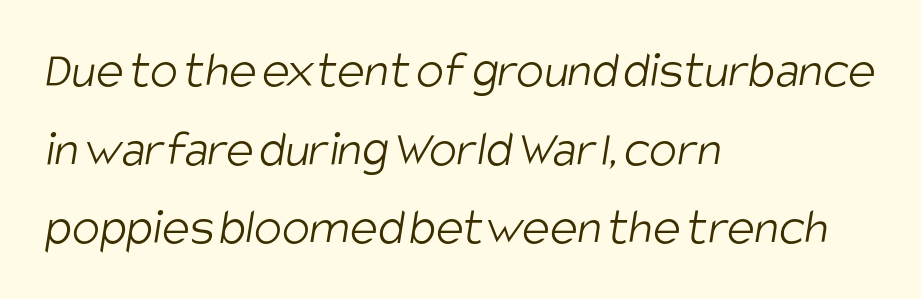
Think standard paragraph weight, or any step lighter than that. No word sits above an underline. Short note: letters normally spaced. Reading down the block, your eye returns to a fixed left position each line.
